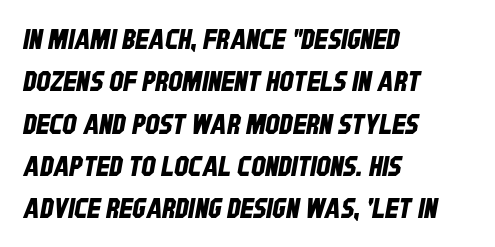
{"serif": "no", "width": "condensed", "stroke_contrast": "low", "x_height": "large", "monospaced": "no", "underline": "no", "align": "left", "line_spacing": "normal", "line_spacing_ratio": 1.51, "letter_spacing": "normal", "letter_spacing_em": 0.0, "glyph_px": 28}
